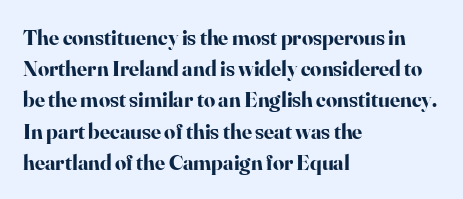
In CSS terms this would be text-align: left. Baseline-to-baseline distance is the conventional proportion of letter height. Notice how the stems are strictly vertical — no italics here. The space beneath each line is pristine and unruled. Spacing between characters is what you'd get straight out of the box. The passage shown is emphatically bold.
